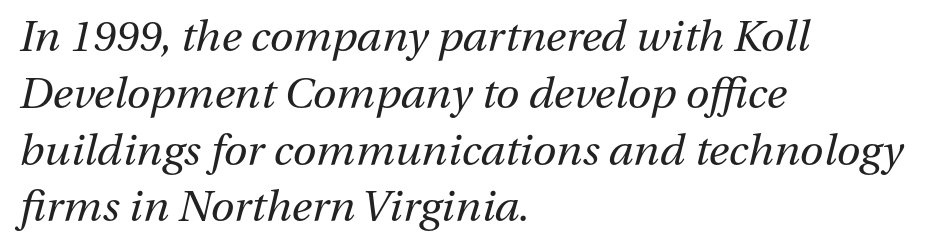
{"italic": "yes", "lean": "right", "slant_degrees": 13, "bold": "no", "weight": "regular", "width": "normal", "stroke_contrast": "medium", "x_height": "medium", "monospaced": "no", "underline": "no", "align": "left", "line_spacing": "normal", "line_spacing_ratio": 1.32, "letter_spacing": "normal", "letter_spacing_em": 0.0, "glyph_px": 43}
